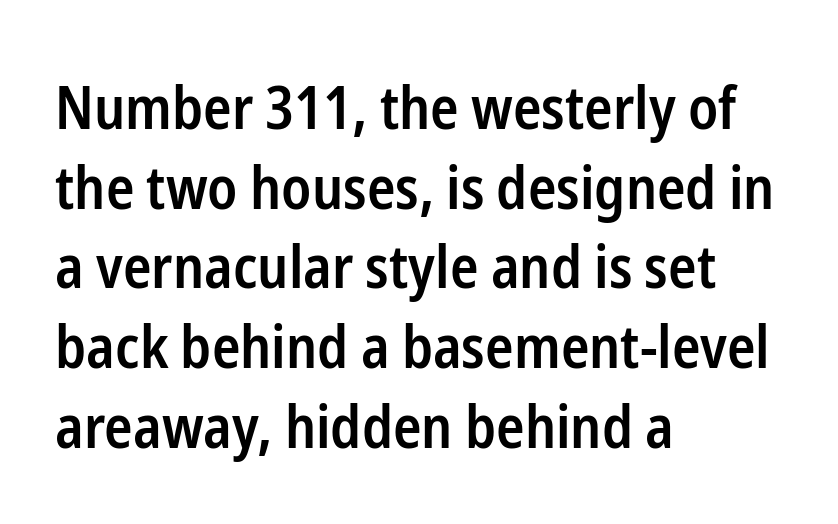
Q: Is the text bold? A: Semi-bold.
Q: Is the text italic (slanted)? A: No, it is upright.
Q: Is the typeface a serif or a sans-serif typeface? A: Sans-serif.
Q: Is the text underlined? A: No.
Q: How is the paragraph aligned? A: Left-aligned.
Q: Is the spacing between letters normal or unusually wide? A: Normal.
Q: Is the spacing between lines tight, normal or loose? A: Normal.
Q: Width (condensed, normal, or wide)? A: Condensed.
Q: Stroke contrast? A: Low.
Q: x-height? A: Medium.
Q: Monospaced? A: No.
